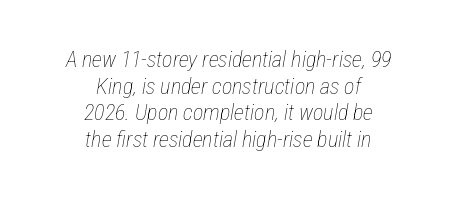
{"italic": "yes", "lean": "right", "slant_degrees": 12, "bold": "no", "underline": "no", "align": "center", "line_spacing_ratio": 1.21, "letter_spacing": "normal", "letter_spacing_em": 0.0, "glyph_px": 22}
